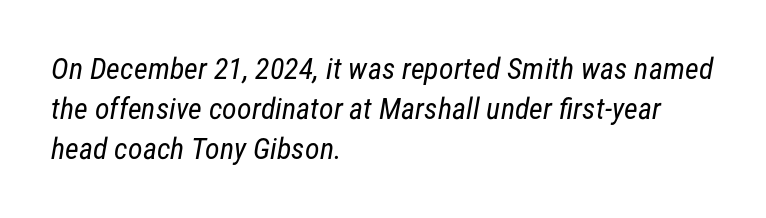
Q: Is the text bold? A: No.
Q: Is the typeface a serif or a sans-serif typeface? A: Sans-serif.
Q: Is the text underlined? A: No.
Q: How is the paragraph aligned? A: Left-aligned.
Q: Is the spacing between letters normal or unusually wide? A: Normal.
Q: Is the spacing between lines tight, normal or loose? A: Normal.
Q: Width (condensed, normal, or wide)? A: Condensed.
Q: Stroke contrast? A: Low.
Q: x-height? A: Medium.
Q: Monospaced? A: No.
